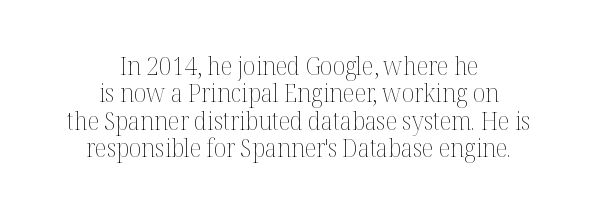
Leftover space on each line is divided equally before and after the words. The weight tops out at a normal text grade. In terms of leading, this rendering errs on the cramped side. Vertical strokes here are truly vertical.
